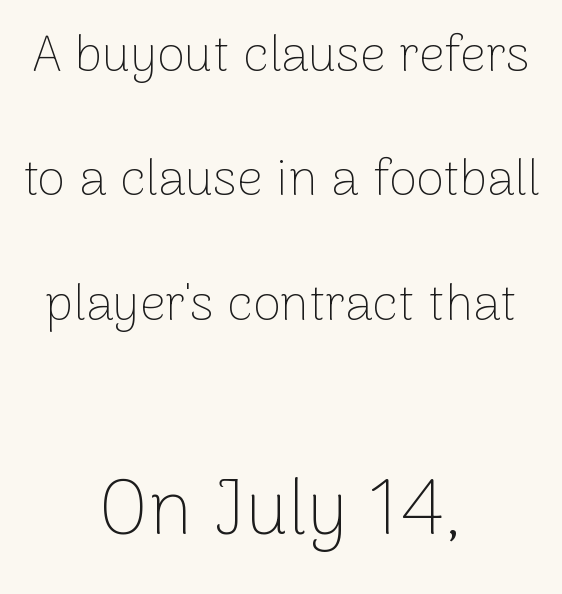
The image shows 77 px thin sans-serif type, upright; set centered, loose line spacing (2.44x), normal letter spacing, not underlined; the second (bottom) block is 1.51x larger; low stroke contrast and a medium x-height.
